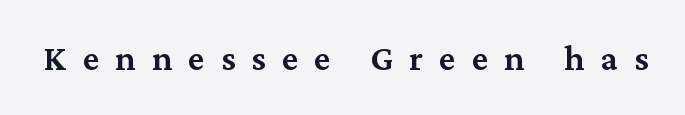
{"serif": "yes", "italic": "no", "bold": "semi", "weight": "semibold", "width": "normal", "stroke_contrast": "medium", "x_height": "medium", "monospaced": "no", "underline": "no", "letter_spacing": "wide", "letter_spacing_em": 0.45, "glyph_px": 36}
